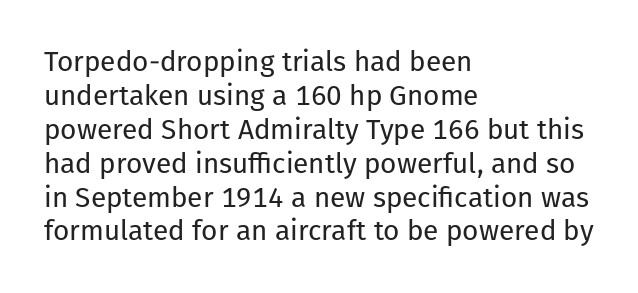
The image shows 28 px regular-weight sans-serif type, upright; set left-aligned, line spacing 1.21x, normal letter spacing, not underlined; low stroke contrast and a medium x-height.
